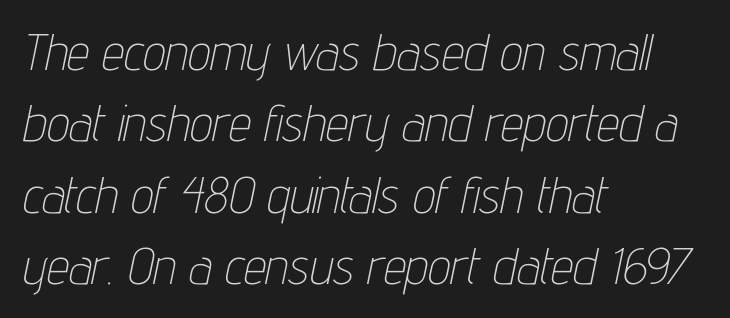
Regular leading. Lines of text with bare space underneath. Each word holds together tightly as a unit, with standard inter-letter gaps. The rag falls on the right side of this text block. Varying glyph widths throughout — classic text-font behaviour. No chunkiness to these letters — they're not bold.
